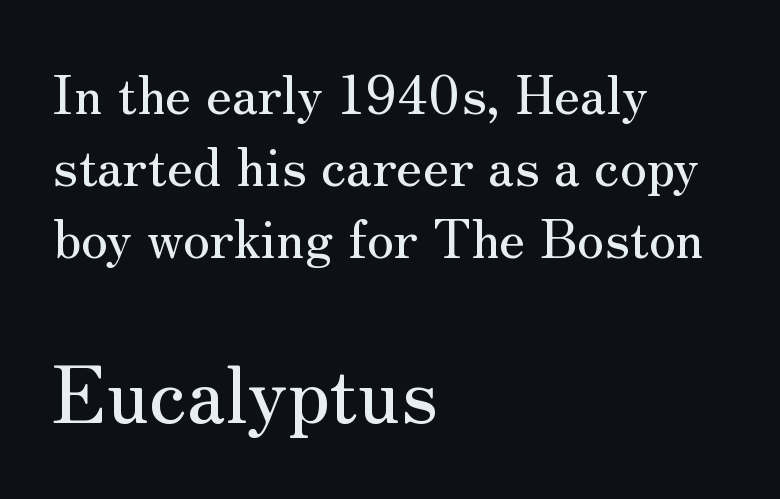
Q: Is the text italic (slanted)? A: No, it is upright.
Q: Is the typeface a serif or a sans-serif typeface? A: Serif.
Q: Is the text underlined? A: No.
Q: How is the paragraph aligned? A: Left-aligned.
Q: Is the spacing between letters normal or unusually wide? A: Normal.
Q: Is the spacing between lines tight, normal or loose? A: Normal.
Q: Which block of text is set in a larger size, the first (top) or the second (bottom)? A: The second (bottom) one.
Q: Width (condensed, normal, or wide)? A: Normal.
Q: Stroke contrast? A: Medium.
Q: x-height? A: Small.
Q: Monospaced? A: No.
